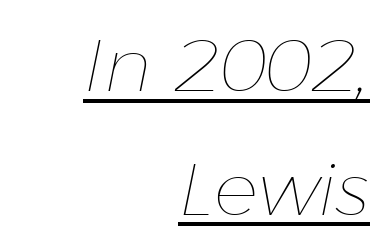
{"italic": "yes", "lean": "right", "slant_degrees": 11, "bold": "no", "weight": "thin", "width": "normal", "stroke_contrast": "low", "x_height": "medium", "monospaced": "no", "underline": "yes", "align": "right", "line_spacing": "normal", "line_spacing_ratio": 1.67, "letter_spacing": "normal", "letter_spacing_em": 0.0, "glyph_px": 74}
